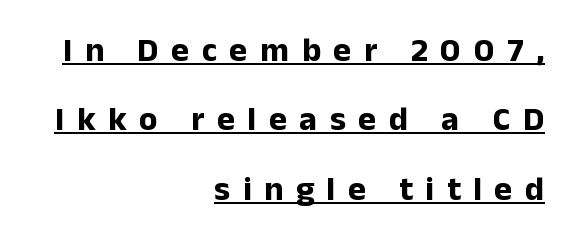
{"serif": "no", "italic": "no", "bold": "yes", "weight": "bold", "width": "normal", "stroke_contrast": "low", "x_height": "medium", "monospaced": "no", "underline": "yes", "align": "right", "line_spacing": "loose", "line_spacing_ratio": 2.04, "letter_spacing": "wide", "letter_spacing_em": 0.37, "glyph_px": 34}
